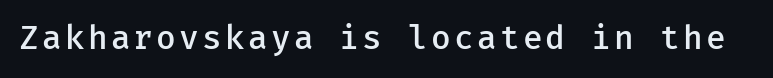
Posture: straight, roman, zero tilt. In terms of letterform style, serifs are entirely absent. Every character here occupies the same horizontal width, giving the sample a typewriter-like rhythm. Check under the words: just untouched page. Does the weight exceed regular? Yes, but only to semibold.
